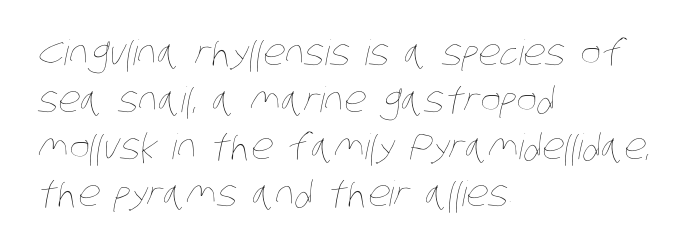
If you measured baseline to baseline, you'd find a middling distance. What stands out about the letter spacing? Nothing — it is the standard amount. Beneath every word, the page is bare. The ragged edge is on the right, which tells us the setting is flush left. Weight: regular or lighter.
